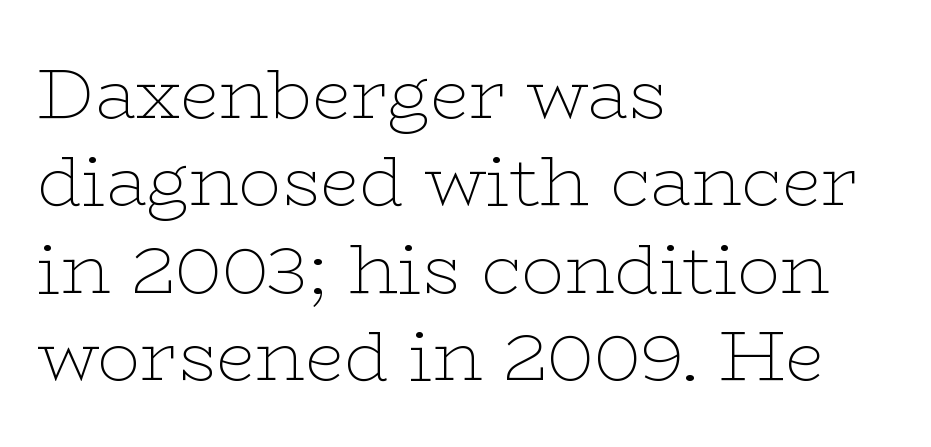
Little horizontal feet cap the strokes, marking this as serif type. The rendering uses natural spacing where letterforms have individual widths. No chunkiness to these letters — they're not bold. Bare-footed words on every line. The lettering stays uniformly vertical, giving the passage a roman look.
